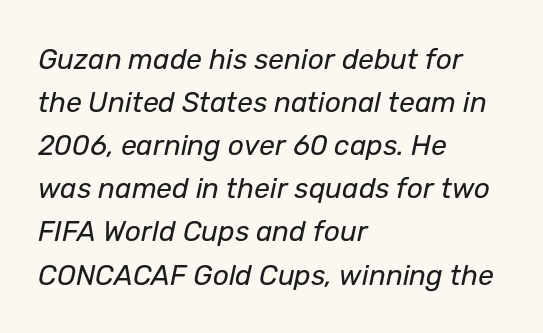
{"italic": "yes", "lean": "right", "slant_degrees": 12, "bold": "no", "weight": "regular", "width": "normal", "stroke_contrast": "low", "x_height": "medium", "monospaced": "no", "underline": "no", "align": "left", "line_spacing": "normal", "line_spacing_ratio": 1.54, "letter_spacing": "normal", "letter_spacing_em": 0.0, "glyph_px": 28}
